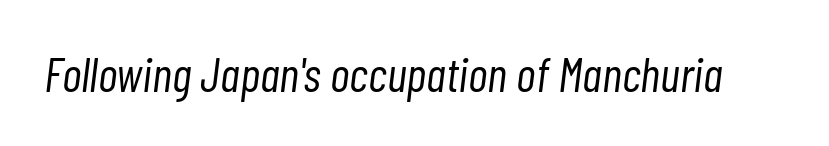
The glyphs are unaccompanied by any horizontal stroke below them. The type is set solid horizontally, with unmodified tracking. No letter is thick-stroked: the sample isn't bold. Slant detected: the letters are inclined. A typesetter would call this proportional, since set widths differ per character.
